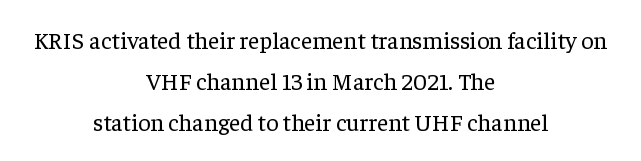
Q: Is the text bold? A: No.
Q: Is the text italic (slanted)? A: No, it is upright.
Q: Is the text underlined? A: No.
Q: How is the paragraph aligned? A: Centered.
Q: Is the spacing between letters normal or unusually wide? A: Normal.
